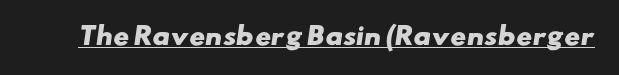
Emphasis by weight is at full strength: bold. Look at the tracking — it's just the regular setting, nothing added. Does a line run under the words? Yes, clearly.
